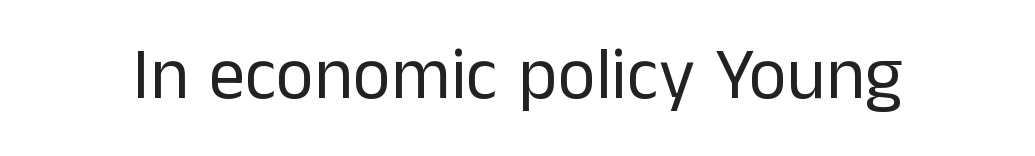
{"serif": "no", "italic": "no", "bold": "no", "weight": "regular", "width": "normal", "stroke_contrast": "low", "x_height": "medium", "monospaced": "no", "underline": "no", "letter_spacing": "normal", "letter_spacing_em": 0.0, "glyph_px": 73}
